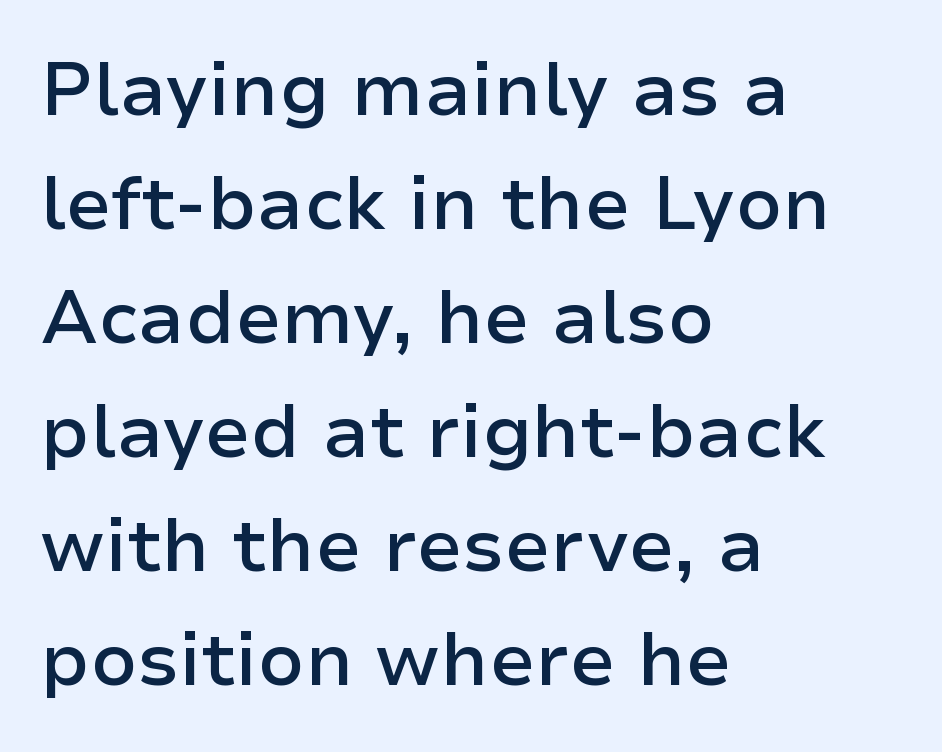
A semibold gives these letters moderate extra thickness, short of bold. Here the designer chose a conventional face with non-uniform glyph widths. Compared with typical paragraphs, the rows here are spaced about the same. Glyph-to-glyph distance matches everyday printed text.
